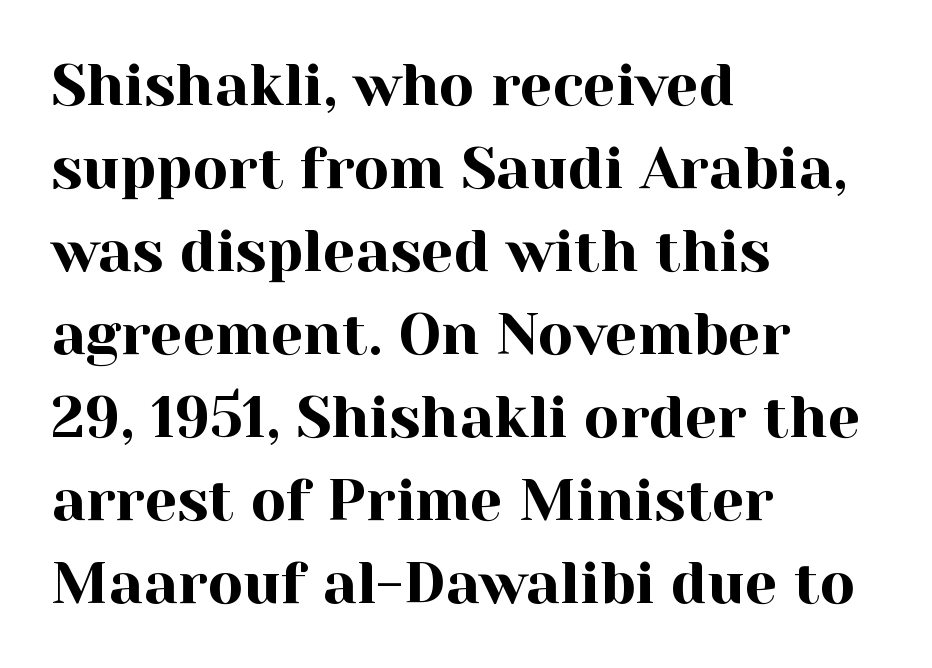
{"serif": "yes", "italic": "no", "width": "normal", "x_height": "medium", "monospaced": "no", "underline": "no", "align": "left", "line_spacing": "normal", "line_spacing_ratio": 1.43, "letter_spacing": "normal", "letter_spacing_em": 0.0, "glyph_px": 58}
